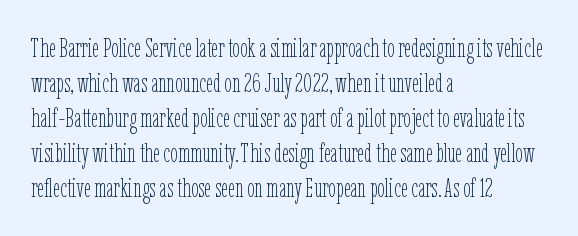
The image shows 27 px text type, upright; set left-aligned, normal line spacing (1.3x), normal letter spacing, not underlined.
